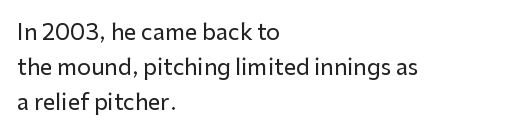
{"italic": "no", "underline": "no", "align": "left", "line_spacing": "normal", "line_spacing_ratio": 1.59, "letter_spacing": "normal", "letter_spacing_em": 0.0, "glyph_px": 22}
